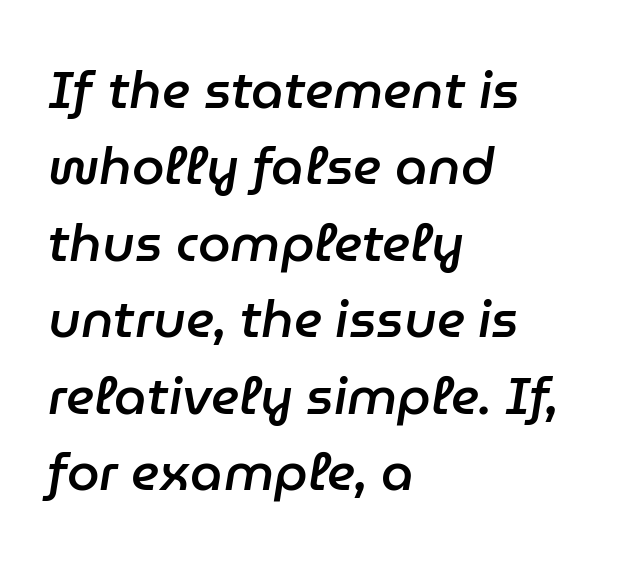
The image shows 52 px semibold type, italic (leaning right); set left-aligned, normal line spacing (1.47x), normal letter spacing, not underlined; low stroke contrast and a medium x-height.
